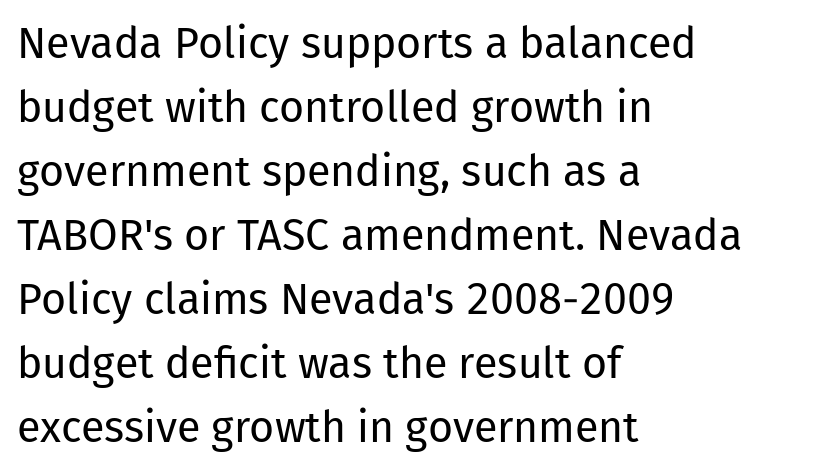
Q: Is the text bold? A: No.
Q: Is the text italic (slanted)? A: No, it is upright.
Q: Is the typeface a serif or a sans-serif typeface? A: Sans-serif.
Q: Is the text underlined? A: No.
Q: How is the paragraph aligned? A: Left-aligned.
Q: Is the spacing between letters normal or unusually wide? A: Normal.
Q: Is the spacing between lines tight, normal or loose? A: Normal.
Q: Width (condensed, normal, or wide)? A: Normal.
Q: Stroke contrast? A: Low.
Q: x-height? A: Medium.
Q: Monospaced? A: No.
